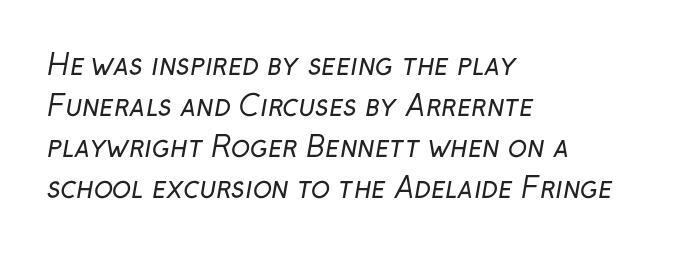
The text block is weighted toward the left margin, trailing off unevenly rightward. This rendering employs a face without finishing strokes, i.e., a sans-serif. Each letter keeps its own natural width here, so spacing adapts to shape. The face looks like a standard text weight, possibly lighter. The rows are spaced the way most documents space them. The area under the type is left untouched.
